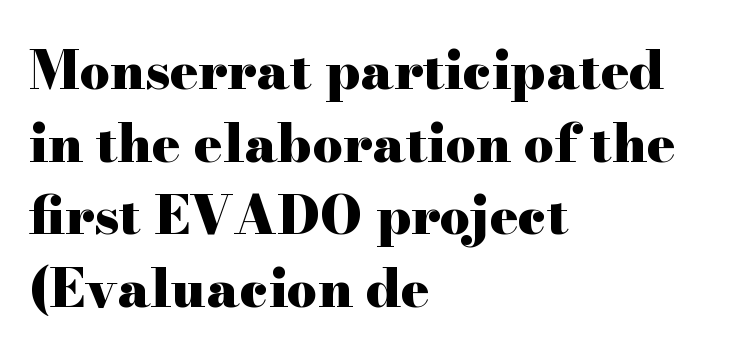
Q: Is the text bold? A: Yes.
Q: Is the text italic (slanted)? A: No, it is upright.
Q: Is the typeface a serif or a sans-serif typeface? A: Serif.
Q: Is the text underlined? A: No.
Q: How is the paragraph aligned? A: Left-aligned.
Q: Is the spacing between letters normal or unusually wide? A: Normal.
Q: Is the spacing between lines tight, normal or loose? A: Normal.
Q: Width (condensed, normal, or wide)? A: Wide.
Q: Stroke contrast? A: High.
Q: x-height? A: Small.
Q: Monospaced? A: No.
